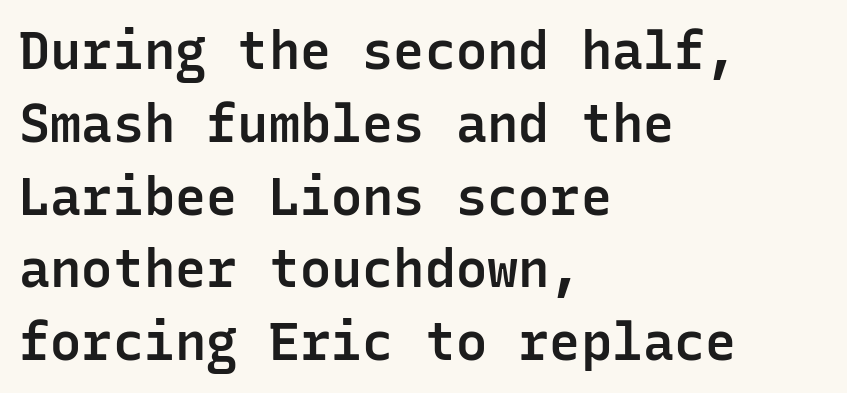
The image shows 52 px semibold sans-serif type, upright, monospaced; set left-aligned, normal line spacing (1.4x), normal letter spacing, not underlined; low stroke contrast and a medium x-height.
